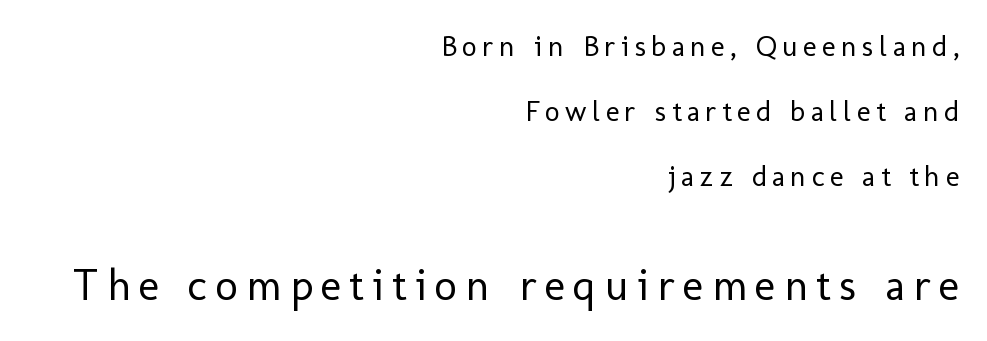
The image shows 44 px regular-weight sans-serif type, upright; set right-aligned, loose line spacing (2.24x), not underlined; the second (bottom) block is 1.52x larger; low stroke contrast and a medium x-height.
